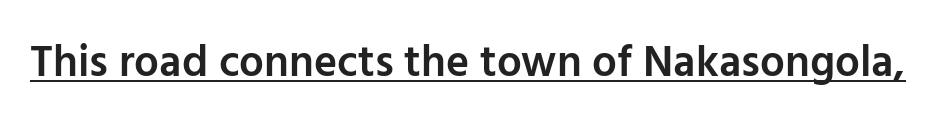
{"serif": "no", "italic": "no", "bold": "semi", "weight": "semibold", "width": "normal", "stroke_contrast": "low", "x_height": "medium", "monospaced": "no", "underline": "yes", "letter_spacing": "normal", "letter_spacing_em": 0.0, "glyph_px": 44}
